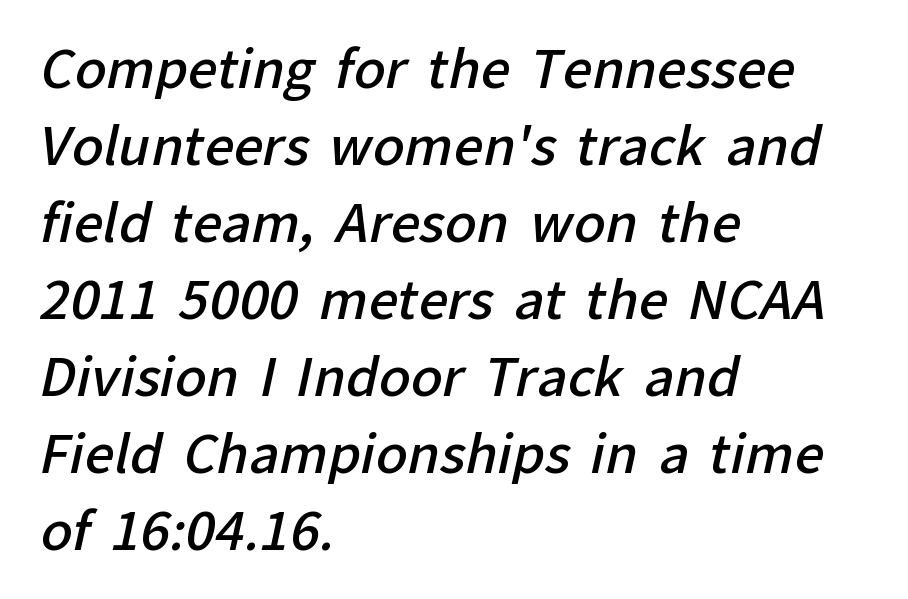
Serifs: no, the terminals of the letterforms are clean. Bold? Not quite — semibold, heavier than regular but stopping short. A typesetter would call this proportional, since set widths differ per character. A classic flush-left, rag-right setting is used for this passage. Students, observe: this is what conventionally led text looks like.
